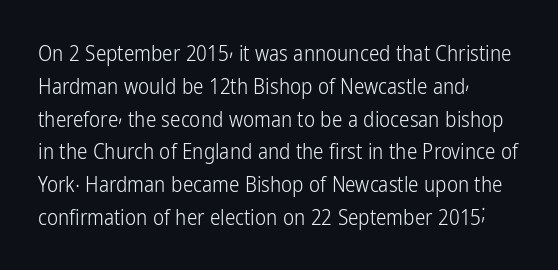
The image shows 21 px text type, upright; set left-aligned, normal line spacing (1.56x), normal letter spacing, not underlined.
